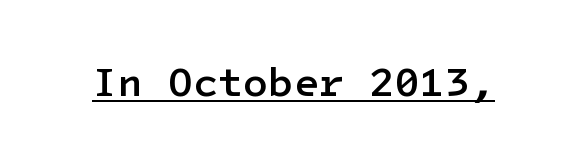
The image shows 41 px semibold sans-serif type, upright; set normal letter spacing, underlined; low stroke contrast and a medium x-height.
